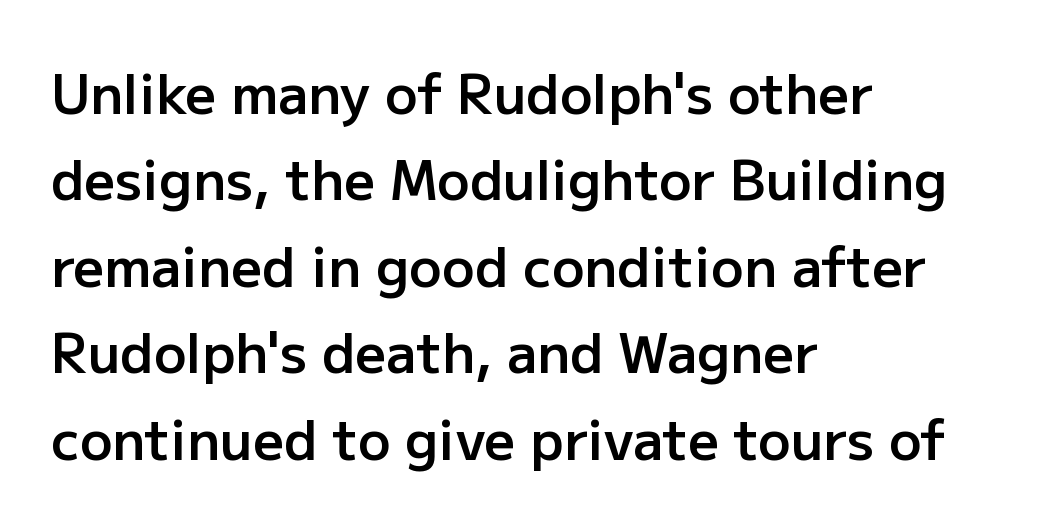
Default kerning and tracking; the words read as compact shapes. The font family rendered here belongs to the sans-serif group. Baseline-to-baseline distance is the conventional proportion of letter height. Designer's note — italics off, roman on. Stroke thickness is moderately raised; the sample reads as semibold. Each letter keeps its own natural width here, so spacing adapts to shape.
